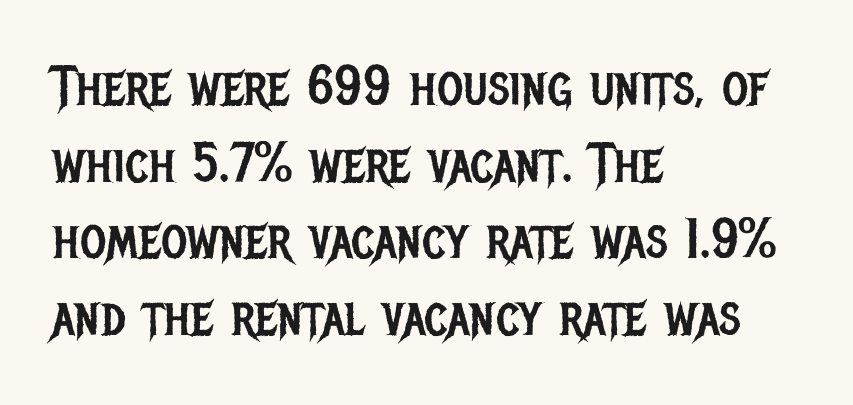
{"serif": "no", "italic": "no", "bold": "no", "weight": "regular", "width": "condensed", "stroke_contrast": "low", "x_height": "large", "monospaced": "no", "underline": "no", "align": "left", "line_spacing": "normal", "line_spacing_ratio": 1.37, "letter_spacing": "normal", "letter_spacing_em": 0.0, "glyph_px": 56}
